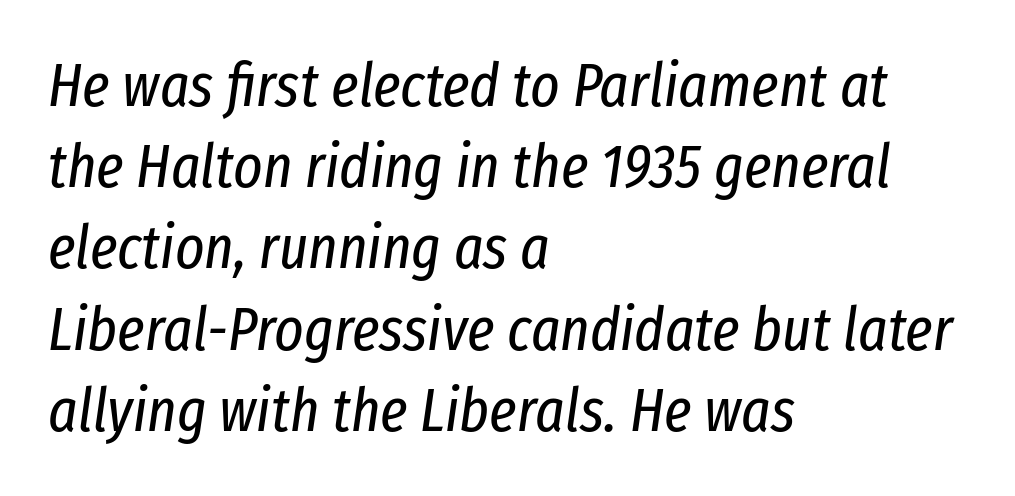
Q: Is the text bold? A: No.
Q: Is the text italic (slanted)? A: Yes, it leans right by about 8 degrees.
Q: Is the text underlined? A: No.
Q: How is the paragraph aligned? A: Left-aligned.
Q: Is the spacing between letters normal or unusually wide? A: Normal.
Q: Is the spacing between lines tight, normal or loose? A: Normal.
Q: Width (condensed, normal, or wide)? A: Condensed.
Q: Stroke contrast? A: Low.
Q: x-height? A: Medium.
Q: Monospaced? A: No.
